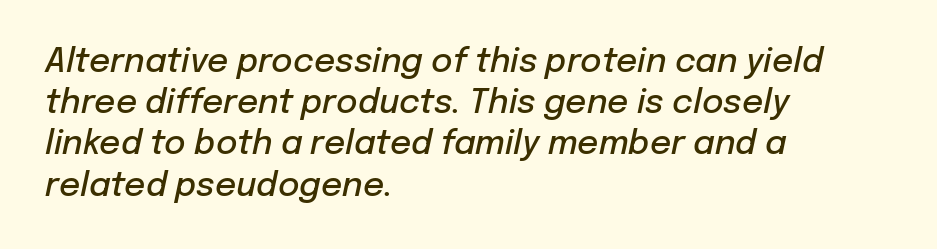
{"italic": "yes", "lean": "right", "slant_degrees": 12, "bold": "semi", "weight": "semibold", "width": "normal", "stroke_contrast": "low", "x_height": "medium", "monospaced": "no", "underline": "no", "align": "left", "line_spacing": "normal", "line_spacing_ratio": 1.25, "letter_spacing": "normal", "letter_spacing_em": 0.0, "glyph_px": 33}
